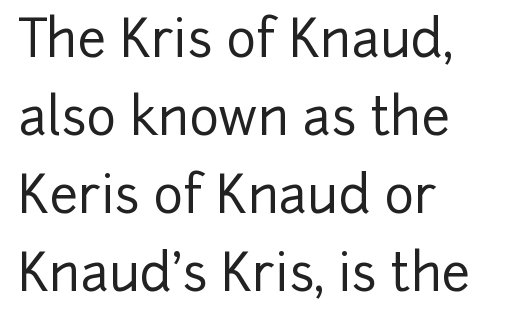
Honestly, the letter spacing is just normal — you wouldn't notice it. Is this a sans? Yes — the strokes have no serifs. The glyphs are unaccompanied by any horizontal stroke below them. The lines are quadded left. This sample has the flowing, uneven cadence of proportional lettering.
